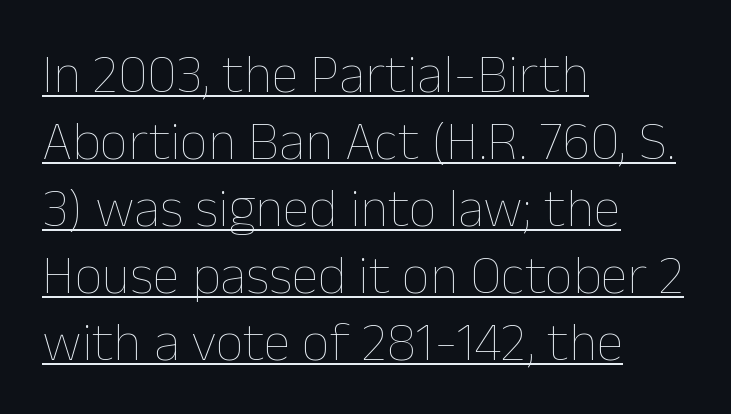
The image shows 55 px thin type, upright; set left-aligned, line spacing 1.22x, normal letter spacing, underlined; low stroke contrast and a medium x-height.
